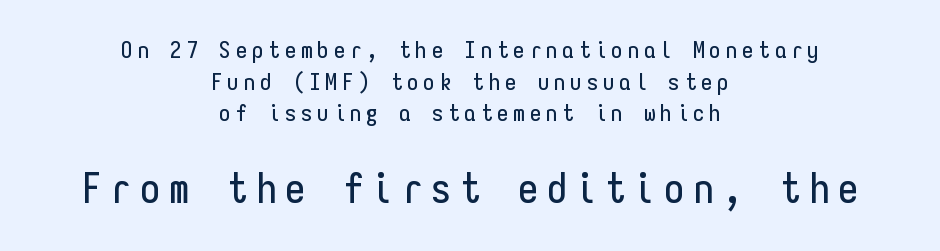
{"serif": "no", "italic": "no", "width": "condensed", "stroke_contrast": "low", "x_height": "medium", "monospaced": "yes", "underline": "no", "align": "center", "line_spacing": "normal", "line_spacing_ratio": 1.38, "letter_spacing": "wide", "letter_spacing_em": 0.21, "larger_block": "second", "size_ratio": 1.78, "glyph_px": 41}
